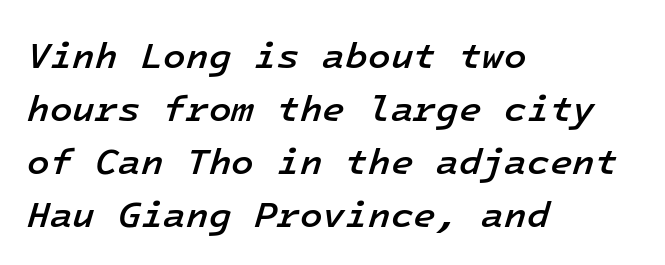
The letters march in equal steps, a hallmark of fixed-pitch type. The typesetter chose a ragged-right arrangement here. Weight check: semibold — heavier than regular, not quite bold. The letters are slanted; this is an italic face. Students, note that the glyphs here touch the page at normal intervals. Leading: standard.
